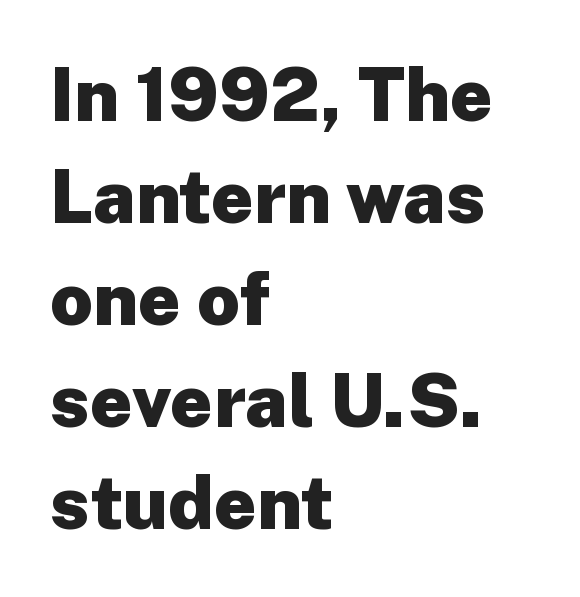
The image shows 74 px heavy sans-serif type, upright; set left-aligned, normal line spacing (1.38x), normal letter spacing, not underlined; low stroke contrast and a medium x-height.
